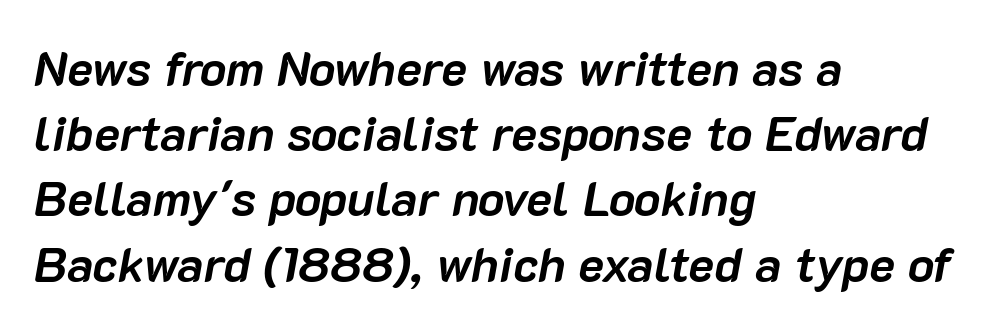
Q: Is the text bold? A: Yes.
Q: Is the text italic (slanted)? A: Yes, it leans right by about 10 degrees.
Q: Is the text underlined? A: No.
Q: How is the paragraph aligned? A: Left-aligned.
Q: Is the spacing between letters normal or unusually wide? A: Normal.
Q: Is the spacing between lines tight, normal or loose? A: Normal.
Q: Width (condensed, normal, or wide)? A: Normal.
Q: Stroke contrast? A: Low.
Q: x-height? A: Medium.
Q: Monospaced? A: No.
